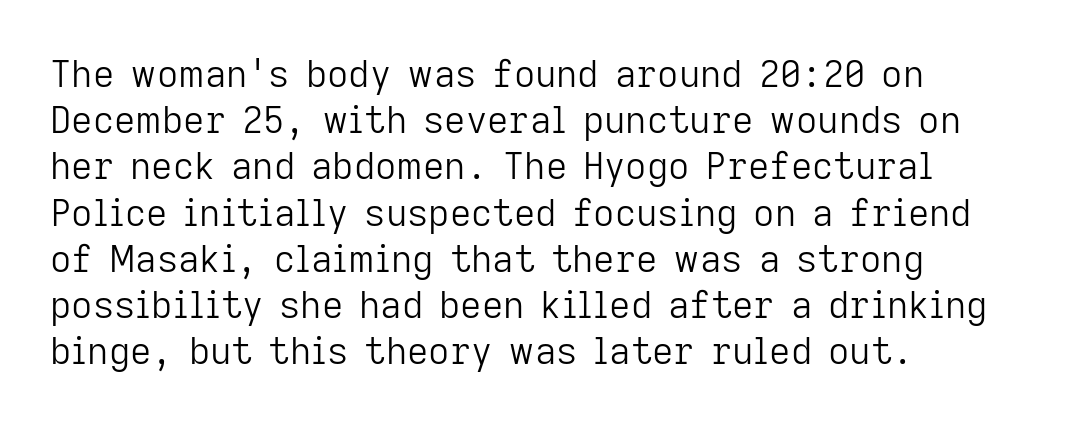
The image shows 37 px light sans-serif type, upright; set left-aligned, normal line spacing (1.25x), normal letter spacing, not underlined; low stroke contrast and a medium x-height.
